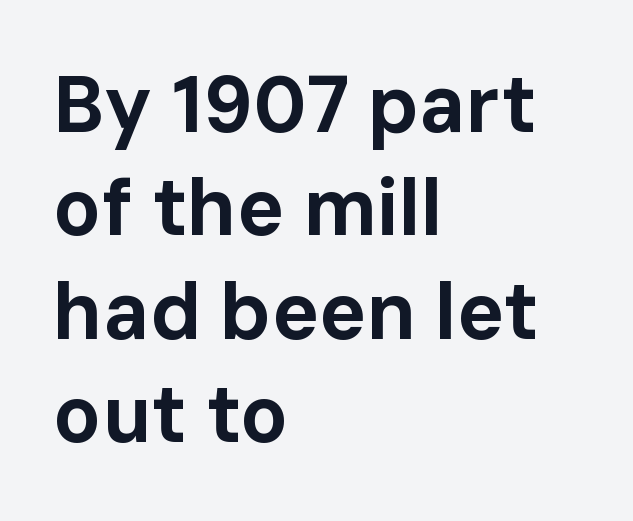
Posture: vertical. The rendering keeps characters at their native spacing. Descenders are the only things crossing below the line. Stroke terminals: plain, sans-serif. The typesetting leans heavy: a genuine bold. Students, observe: this is what conventionally led text looks like.
